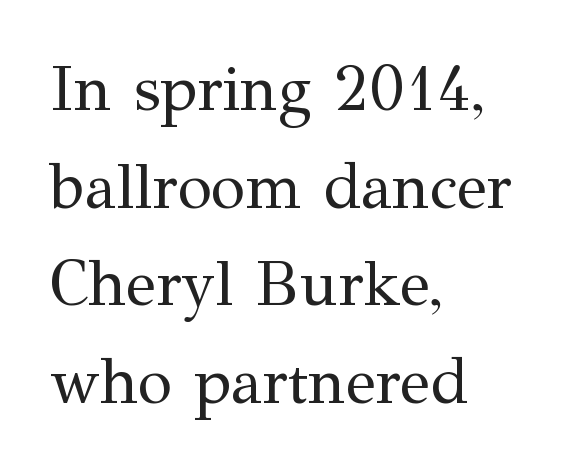
{"serif": "yes", "italic": "no", "bold": "no", "weight": "regular", "width": "normal", "stroke_contrast": "medium", "x_height": "medium", "monospaced": "no", "underline": "no", "align": "left", "line_spacing": "normal", "line_spacing_ratio": 1.55, "letter_spacing": "normal", "letter_spacing_em": 0.0, "glyph_px": 63}
